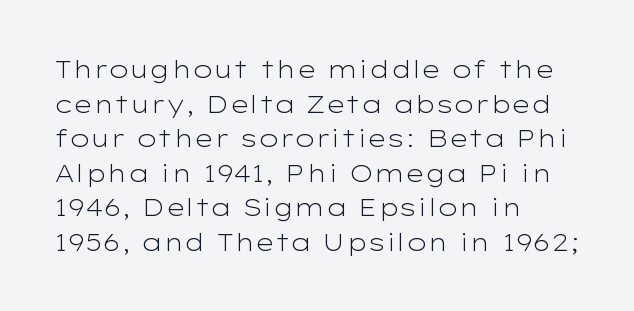
Regarding leading, the lines here are spaced in the standard way. The letters look calm and open, with moderate or lighter stems. Layout note: lines flush left. The rendering keeps characters at their native spacing. The lettering stays uniformly vertical, giving the passage a roman look. Underline: absent.
